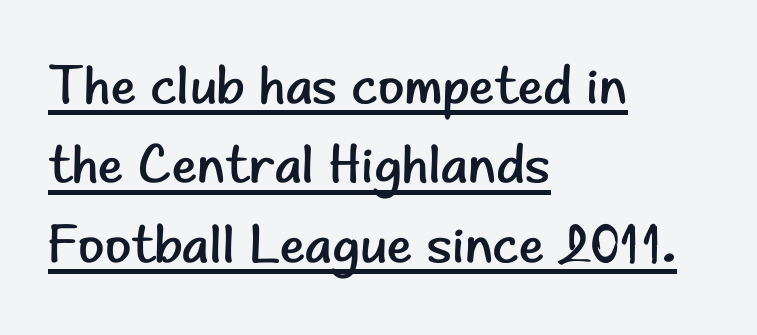
Q: Is the text bold? A: No.
Q: Is the text italic (slanted)? A: No, it is upright.
Q: Is the typeface a serif or a sans-serif typeface? A: Sans-serif.
Q: Is the text underlined? A: Yes.
Q: How is the paragraph aligned? A: Left-aligned.
Q: Is the spacing between letters normal or unusually wide? A: Normal.
Q: Is the spacing between lines tight, normal or loose? A: Normal.
Q: Width (condensed, normal, or wide)? A: Normal.
Q: Stroke contrast? A: Low.
Q: x-height? A: Small.
Q: Monospaced? A: No.
